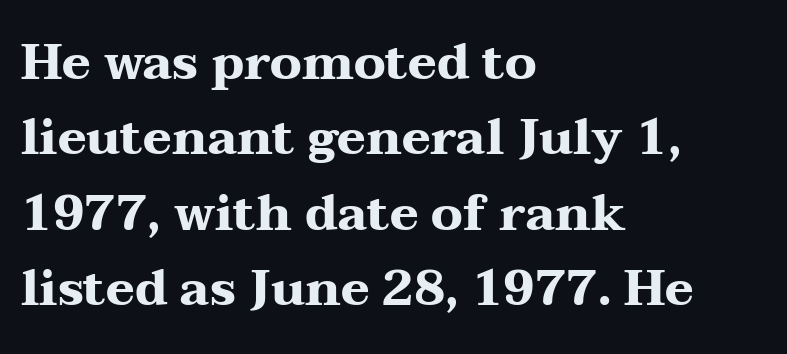
The lettering holds an erect, upright posture throughout. The baseline area is clear. You could not count columns in this text — the font is proportionally spaced. Short and long lines alike share a common starting point at left. Note: serifs present on the glyphs.
